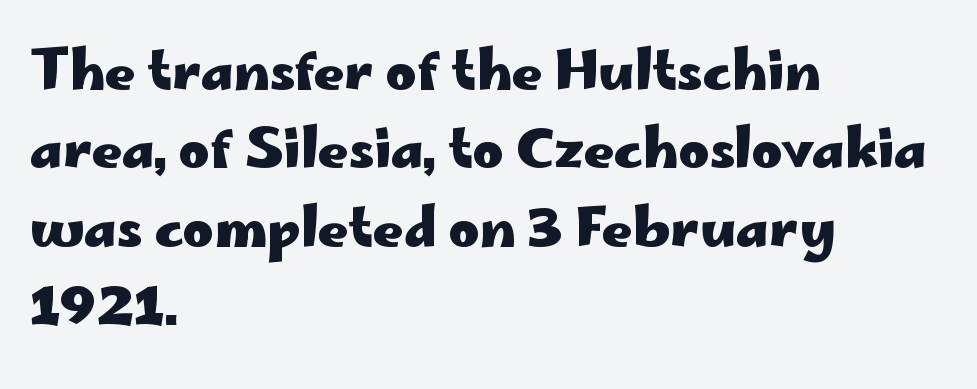
Q: Is the text bold? A: Yes.
Q: Is the text italic (slanted)? A: No, it is upright.
Q: Is the typeface a serif or a sans-serif typeface? A: Sans-serif.
Q: Is the text underlined? A: No.
Q: How is the paragraph aligned? A: Left-aligned.
Q: Is the spacing between letters normal or unusually wide? A: Normal.
Q: Is the spacing between lines tight, normal or loose? A: Normal.
Q: Width (condensed, normal, or wide)? A: Wide.
Q: Stroke contrast? A: Low.
Q: x-height? A: Small.
Q: Monospaced? A: No.
